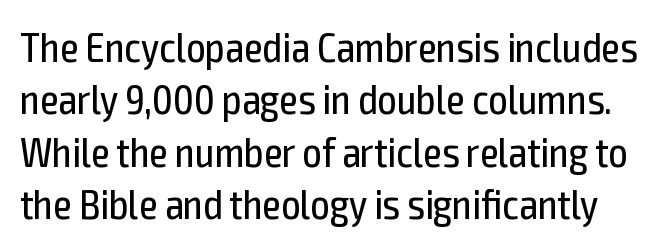
Q: Is the text bold? A: No.
Q: Is the text italic (slanted)? A: No, it is upright.
Q: Is the typeface a serif or a sans-serif typeface? A: Sans-serif.
Q: Is the text underlined? A: No.
Q: Is the spacing between letters normal or unusually wide? A: Normal.
Q: Is the spacing between lines tight, normal or loose? A: Normal.
Q: Width (condensed, normal, or wide)? A: Condensed.
Q: x-height? A: Medium.
Q: Monospaced? A: No.
